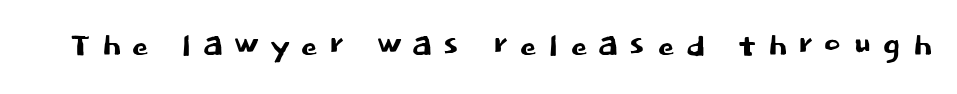
Q: Is the text italic (slanted)? A: No, it is upright.
Q: Is the typeface a serif or a sans-serif typeface? A: Sans-serif.
Q: Is the text underlined? A: No.
Q: Is the spacing between letters normal or unusually wide? A: Unusually wide.
Q: Width (condensed, normal, or wide)? A: Normal.
Q: Stroke contrast? A: Low.
Q: x-height? A: Large.
Q: Monospaced? A: No.
